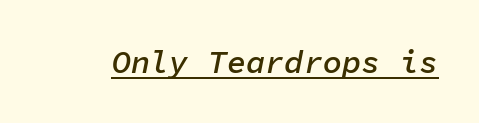
Q: Is the text bold? A: Semi-bold.
Q: Is the text italic (slanted)? A: Yes, it leans right by about 11 degrees.
Q: Is the text underlined? A: Yes.
Q: Is the spacing between letters normal or unusually wide? A: Normal.
Q: Width (condensed, normal, or wide)? A: Normal.
Q: Stroke contrast? A: Low.
Q: x-height? A: Medium.
Q: Monospaced? A: Yes.
